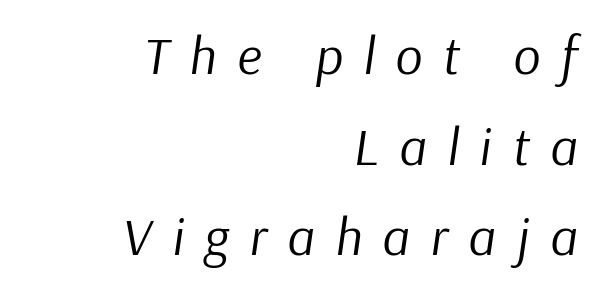
The image shows 53 px regular-weight type, italic (leaning right); set right-aligned, line spacing 1.71x, unusually wide letter spacing (+0.39 em), not underlined; low stroke contrast and a medium x-height.
